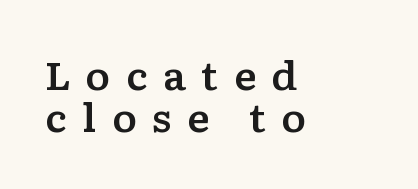
Beneath every word, the page is bare. Yep, those are serifs on the letters. Successive baselines arrive quickly, one right under another. Observe the wide spacing: letters keep a clear distance from each other. Tall strokes in this sample are plumb rather than angled.
